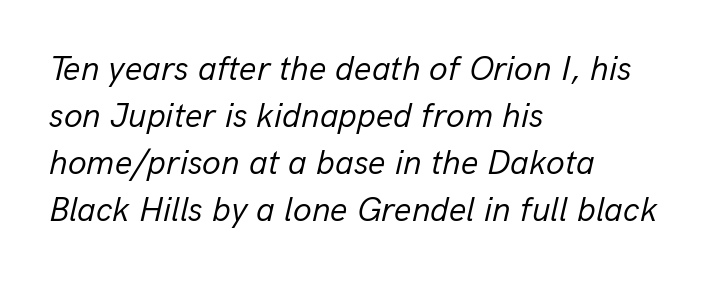
Q: Is the text bold? A: No.
Q: Is the text italic (slanted)? A: Yes, it leans right by about 13 degrees.
Q: Is the text underlined? A: No.
Q: How is the paragraph aligned? A: Left-aligned.
Q: Is the spacing between letters normal or unusually wide? A: Normal.
Q: Is the spacing between lines tight, normal or loose? A: Normal.
Q: Width (condensed, normal, or wide)? A: Normal.
Q: Stroke contrast? A: Low.
Q: x-height? A: Medium.
Q: Monospaced? A: No.
